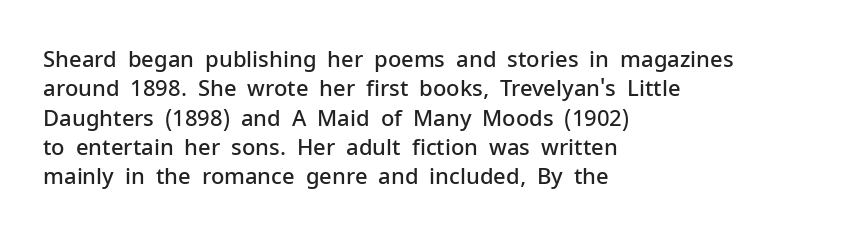
Q: Is the text bold? A: Semi-bold.
Q: Is the text italic (slanted)? A: No, it is upright.
Q: Is the text underlined? A: No.
Q: How is the paragraph aligned? A: Left-aligned.
Q: Is the spacing between letters normal or unusually wide? A: Normal.
Q: Is the spacing between lines tight, normal or loose? A: Normal.
